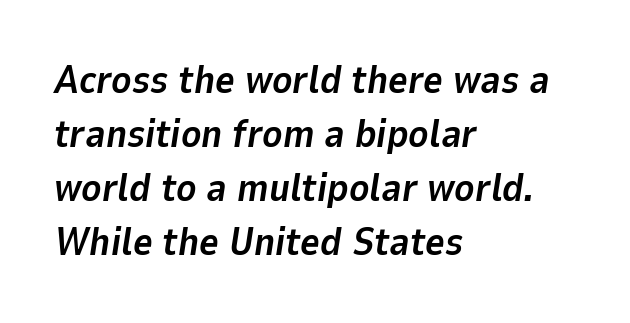
The image shows 38 px bold type, italic (leaning right); set left-aligned, normal line spacing (1.42x), normal letter spacing, not underlined; low stroke contrast and a medium x-height.
